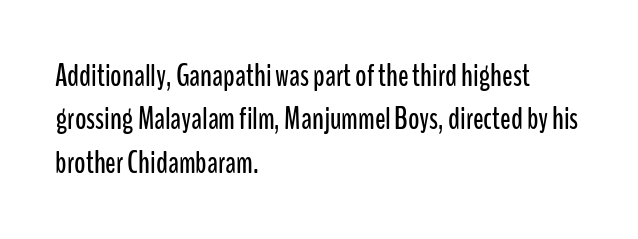
{"serif": "no", "italic": "no", "width": "condensed", "stroke_contrast": "low", "x_height": "medium", "monospaced": "no", "underline": "no", "align": "left", "line_spacing": "normal", "line_spacing_ratio": 1.4, "letter_spacing": "normal", "letter_spacing_em": 0.0, "glyph_px": 31}
